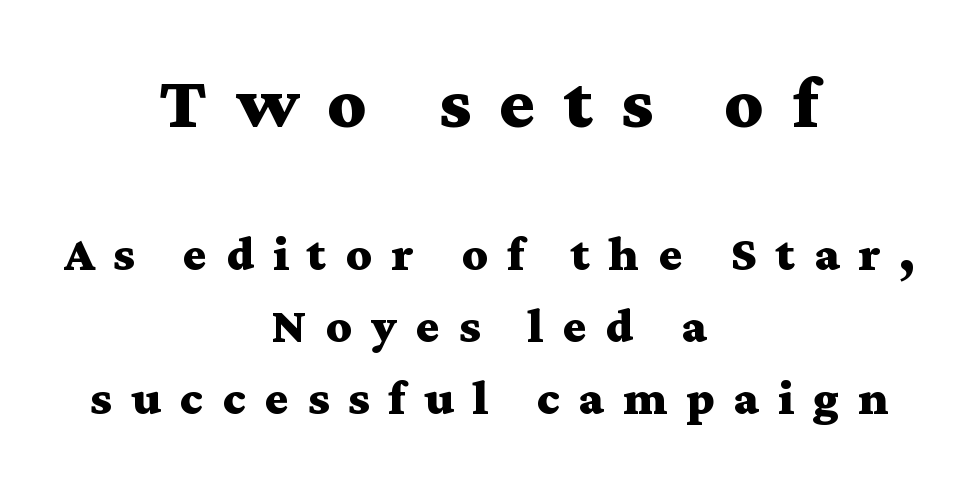
{"serif": "yes", "italic": "no", "bold": "yes", "weight": "bold", "width": "wide", "stroke_contrast": "medium", "x_height": "medium", "monospaced": "no", "underline": "no", "align": "center", "line_spacing": "normal", "line_spacing_ratio": 1.44, "letter_spacing": "wide", "letter_spacing_em": 0.38, "larger_block": "first", "size_ratio": 1.5, "glyph_px": 75}
